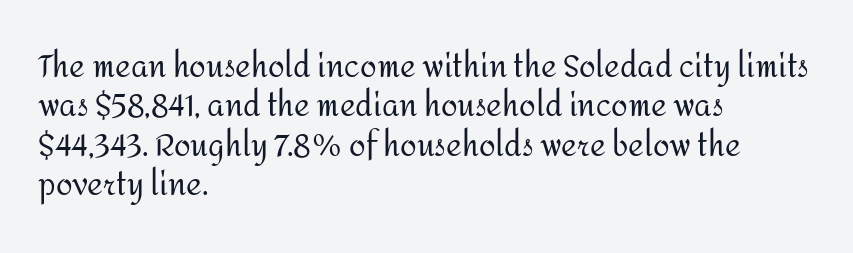
Nope, no serifs anywhere on these letters. The letters advance in unequal steps, a hallmark of proportional type. The tracking reads as untouched default to a designer's eye. Casual observation: everything's shoved over to the left. The rendering uses a moderate line-height, typical for paragraphs.
